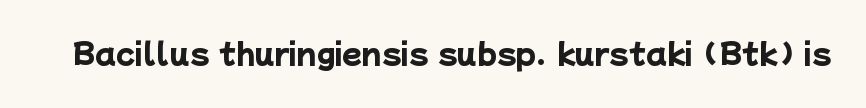
Descenders hang freely into open space. A dark, heavy texture on the line: the type is bold. Inter-character spacing is left at the font's built-in metrics. A typesetter would label this face a sans. Spacing verdict: proportional, widths tailored to each character.
